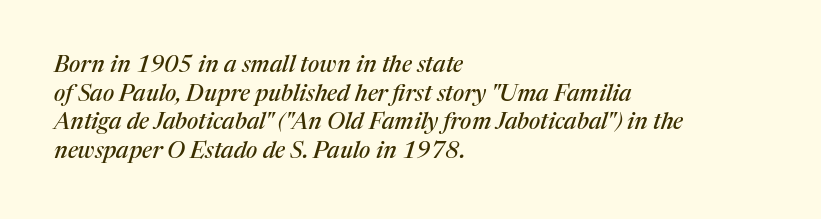
The image shows 23 px text type, italic (leaning right); set left-aligned, normal line spacing (1.25x), normal letter spacing, not underlined.
